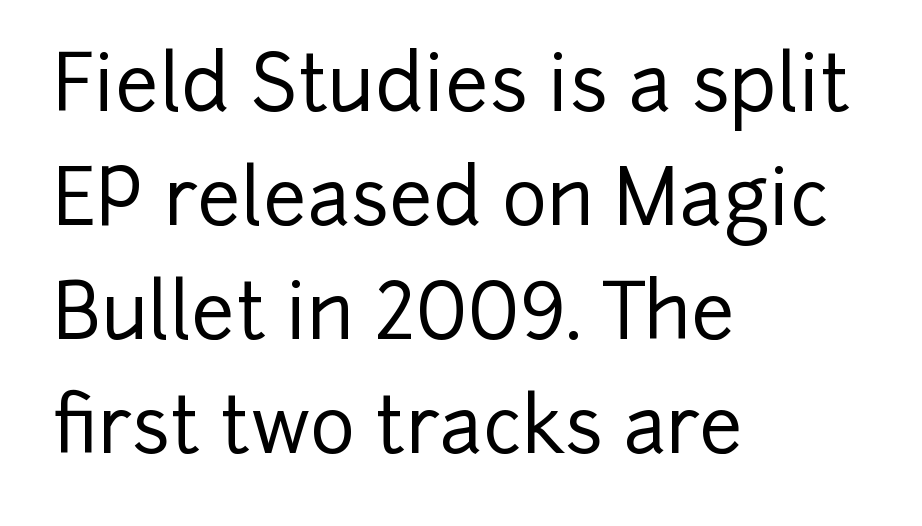
The image shows 77 px sans-serif type, upright; set left-aligned, normal line spacing (1.48x), normal letter spacing, not underlined; low stroke contrast and a medium x-height.
